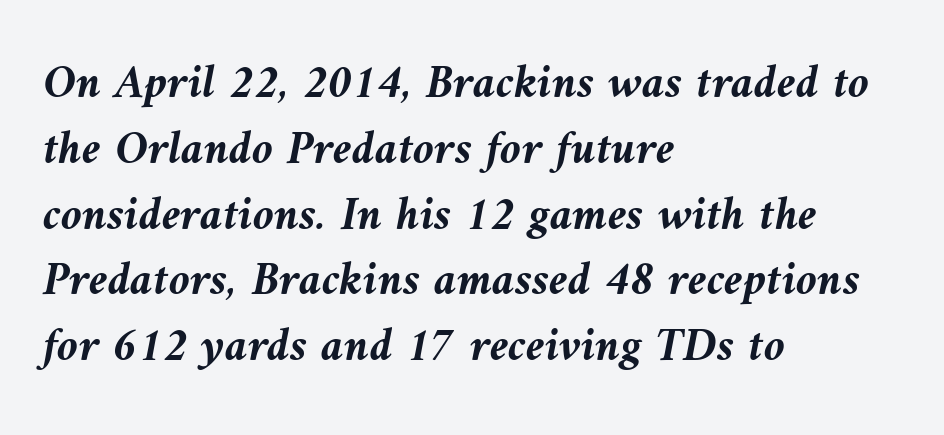
{"italic": "yes", "lean": "left", "slant_degrees": 9, "bold": "yes", "weight": "semibold", "width": "normal", "stroke_contrast": "medium", "x_height": "medium", "monospaced": "no", "underline": "no", "align": "left", "line_spacing": "normal", "line_spacing_ratio": 1.37, "letter_spacing": "normal", "letter_spacing_em": 0.0, "glyph_px": 48}
